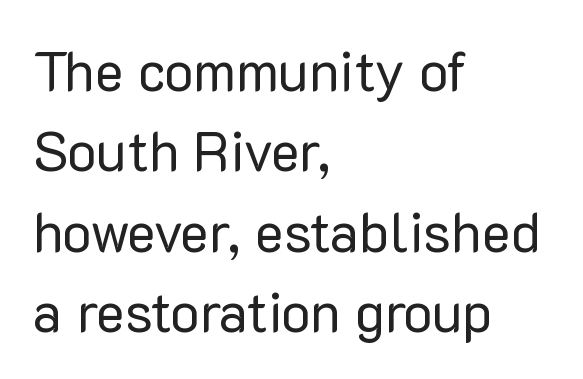
Honestly, the row spacing looks completely unremarkable. These lines are rendered in a variable-pitch font. The strokes are not fattened; the text isn't bold. Letterform terminals end flat and unadorned throughout the passage. Beneath every word, the page is bare.
